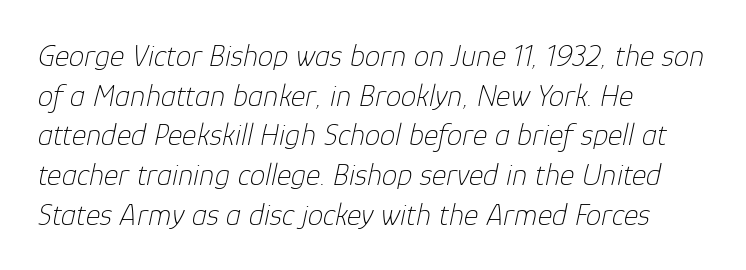
{"italic": "yes", "lean": "right", "slant_degrees": 12, "bold": "no", "weight": "thin", "width": "normal", "stroke_contrast": "low", "x_height": "medium", "monospaced": "no", "underline": "no", "align": "left", "line_spacing": "normal", "line_spacing_ratio": 1.28, "letter_spacing": "normal", "letter_spacing_em": 0.0, "glyph_px": 31}
